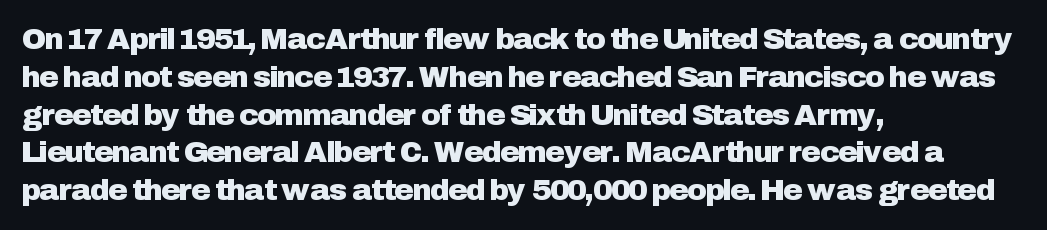
Q: Is the text italic (slanted)? A: No, it is upright.
Q: Is the typeface a serif or a sans-serif typeface? A: Sans-serif.
Q: Is the text underlined? A: No.
Q: How is the paragraph aligned? A: Left-aligned.
Q: Is the spacing between letters normal or unusually wide? A: Normal.
Q: Is the spacing between lines tight, normal or loose? A: Normal.
Q: Width (condensed, normal, or wide)? A: Normal.
Q: Stroke contrast? A: Low.
Q: x-height? A: Medium.
Q: Monospaced? A: No.
